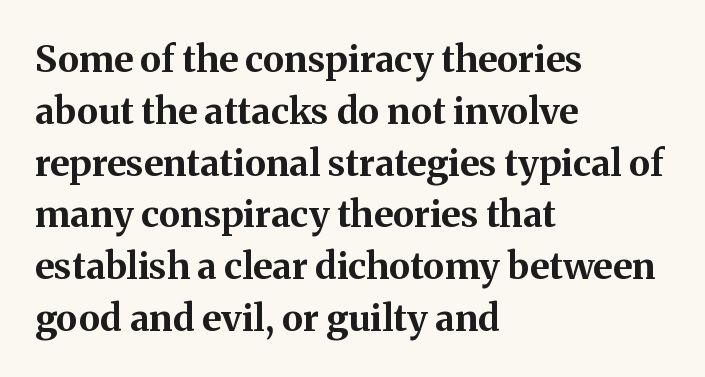
The image shows 37 px bold serif type, upright; set left-aligned, normal line spacing (1.4x), normal letter spacing, not underlined; medium stroke contrast and a medium x-height.
